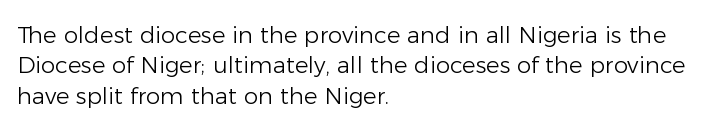
Q: Is the text bold? A: No.
Q: Is the text italic (slanted)? A: No, it is upright.
Q: Is the text underlined? A: No.
Q: How is the paragraph aligned? A: Left-aligned.
Q: Is the spacing between letters normal or unusually wide? A: Normal.
Q: Is the spacing between lines tight, normal or loose? A: Normal.
